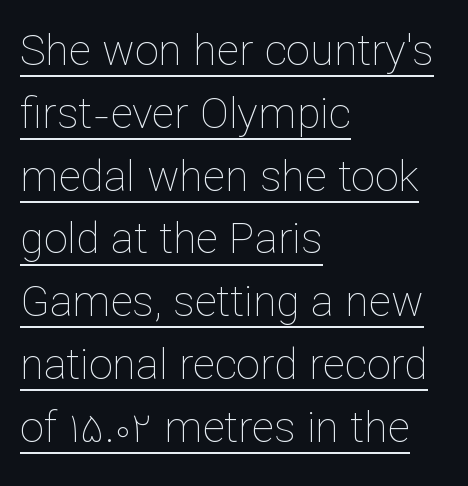
Q: Is the text bold? A: No.
Q: Is the text italic (slanted)? A: No, it is upright.
Q: Is the text underlined? A: Yes.
Q: How is the paragraph aligned? A: Left-aligned.
Q: Is the spacing between letters normal or unusually wide? A: Normal.
Q: Is the spacing between lines tight, normal or loose? A: Normal.
Q: Width (condensed, normal, or wide)? A: Normal.
Q: Stroke contrast? A: Low.
Q: x-height? A: Medium.
Q: Monospaced? A: No.
